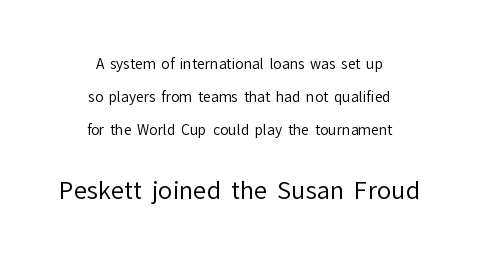
Q: Is the text bold? A: No.
Q: Is the text italic (slanted)? A: No, it is upright.
Q: Is the text underlined? A: No.
Q: How is the paragraph aligned? A: Centered.
Q: Is the spacing between letters normal or unusually wide? A: Normal.
Q: Is the spacing between lines tight, normal or loose? A: Loose.
Q: Which block of text is set in a larger size, the first (top) or the second (bottom)? A: The second (bottom) one.
